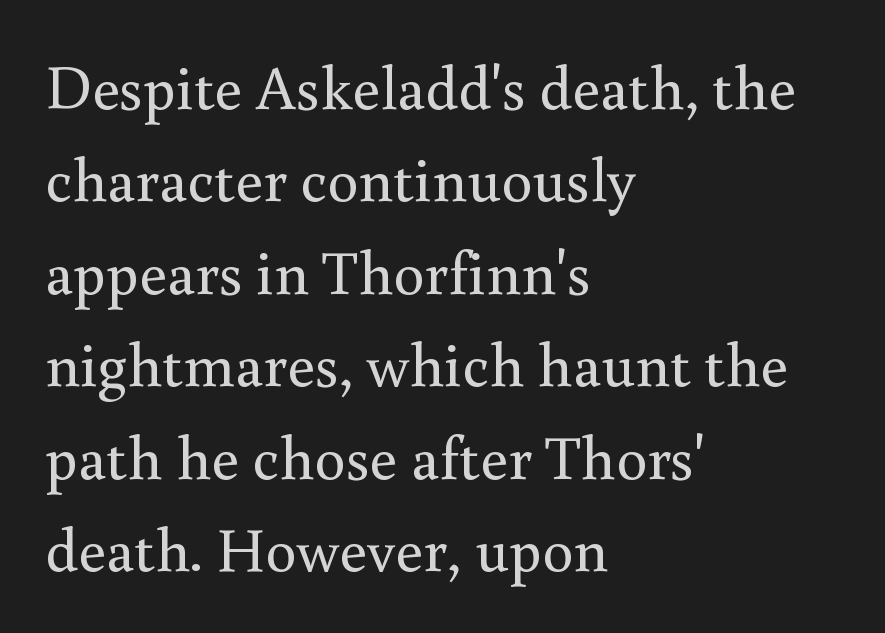
Examine the stroke ends and you'll spot serifs. Rendered with straight, roman letterforms. Words float on clear page, feet unadorned. The font sits on the lighter half of the weight spectrum, regular included.
